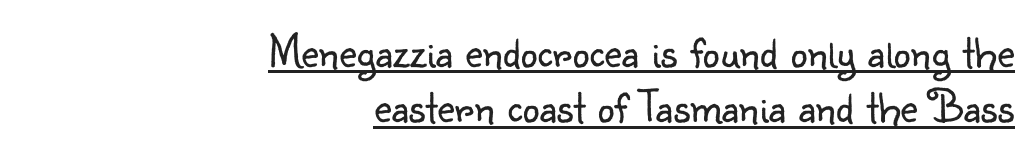
{"serif": "no", "italic": "no", "bold": "no", "weight": "light", "width": "normal", "stroke_contrast": "low", "x_height": "small", "monospaced": "no", "underline": "yes", "align": "right", "line_spacing": "tight", "line_spacing_ratio": 1.15, "letter_spacing": "normal", "letter_spacing_em": 0.0, "glyph_px": 48}
